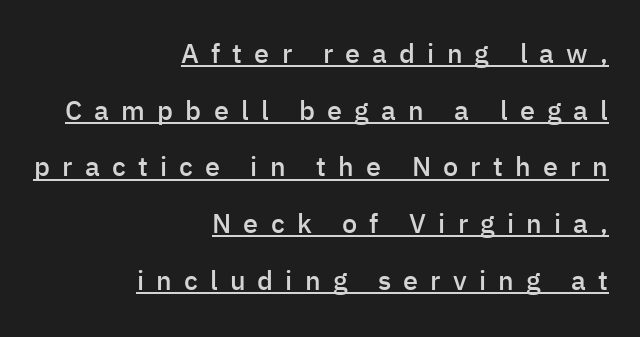
Q: Is the text bold? A: Semi-bold.
Q: Is the text italic (slanted)? A: No, it is upright.
Q: Is the text underlined? A: Yes.
Q: How is the paragraph aligned? A: Right-aligned.
Q: Is the spacing between letters normal or unusually wide? A: Unusually wide.
Q: Is the spacing between lines tight, normal or loose? A: Loose.
